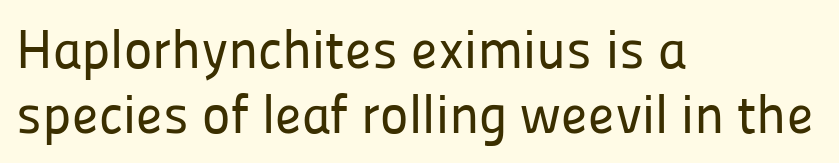
{"serif": "no", "italic": "no", "width": "normal", "stroke_contrast": "low", "x_height": "medium", "monospaced": "no", "underline": "no", "align": "left", "line_spacing_ratio": 1.21, "letter_spacing": "normal", "letter_spacing_em": 0.0, "glyph_px": 54}
